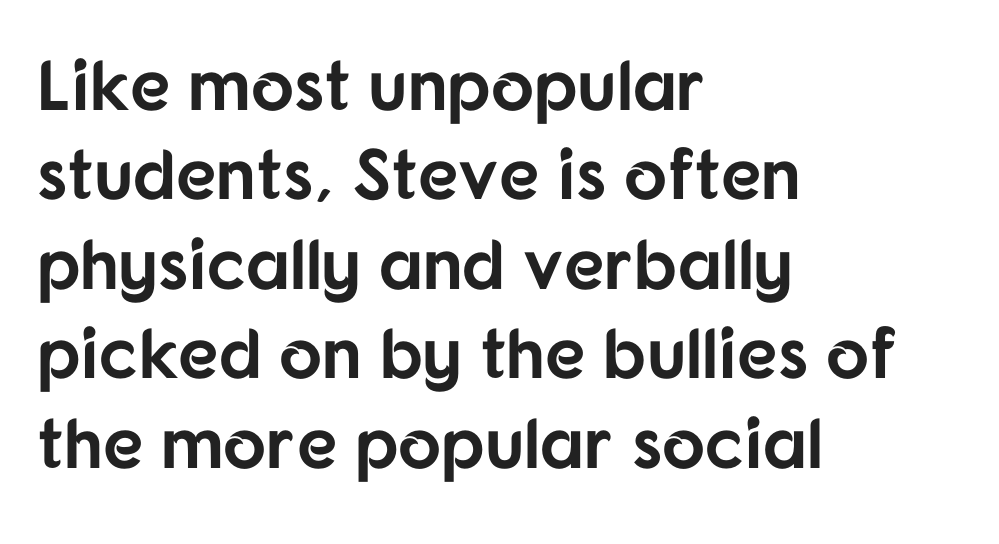
{"serif": "no", "italic": "no", "bold": "yes", "weight": "bold", "width": "normal", "stroke_contrast": "low", "x_height": "medium", "monospaced": "no", "underline": "no", "align": "left", "line_spacing": "normal", "line_spacing_ratio": 1.26, "letter_spacing": "normal", "letter_spacing_em": 0.0, "glyph_px": 71}
